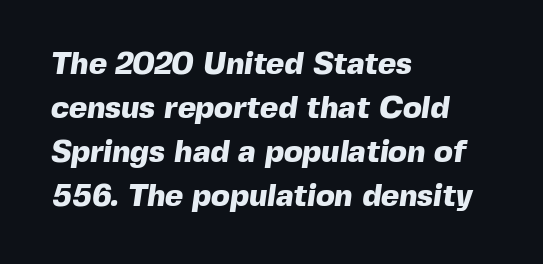
Q: Is the text bold? A: Yes.
Q: Is the typeface a serif or a sans-serif typeface? A: Sans-serif.
Q: Is the text underlined? A: No.
Q: How is the paragraph aligned? A: Left-aligned.
Q: Is the spacing between letters normal or unusually wide? A: Normal.
Q: Is the spacing between lines tight, normal or loose? A: Normal.
Q: Width (condensed, normal, or wide)? A: Normal.
Q: x-height? A: Medium.
Q: Monospaced? A: No.
